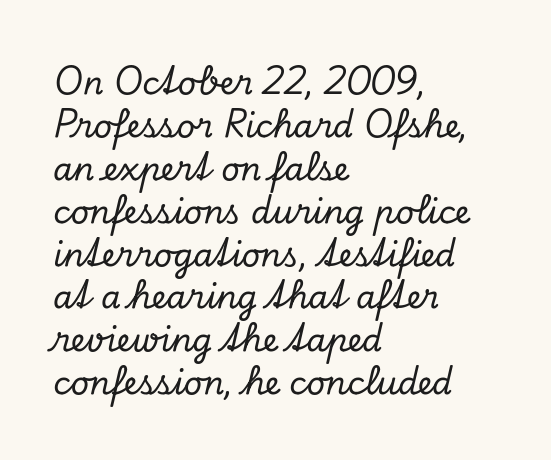
{"serif": "yes", "italic": "yes", "lean": "right", "slant_degrees": 13, "width": "normal", "stroke_contrast": "low", "x_height": "small", "monospaced": "no", "underline": "no", "align": "left", "line_spacing": "normal", "line_spacing_ratio": 1.34, "letter_spacing": "normal", "letter_spacing_em": 0.0, "glyph_px": 32}
